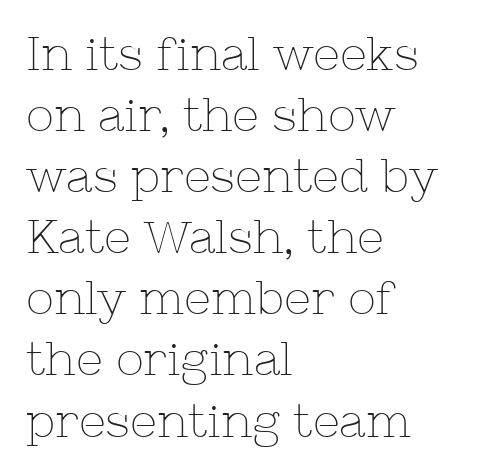
Q: Is the text bold? A: No.
Q: Is the text italic (slanted)? A: No, it is upright.
Q: Is the typeface a serif or a sans-serif typeface? A: Serif.
Q: Is the text underlined? A: No.
Q: How is the paragraph aligned? A: Left-aligned.
Q: Is the spacing between letters normal or unusually wide? A: Normal.
Q: Is the spacing between lines tight, normal or loose? A: Normal.
Q: Width (condensed, normal, or wide)? A: Normal.
Q: Stroke contrast? A: Low.
Q: x-height? A: Medium.
Q: Monospaced? A: No.
